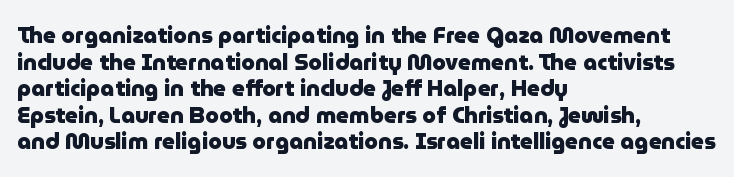
The image shows 22 px bold type, upright; set left-aligned, line spacing 1.21x, normal letter spacing, not underlined.
